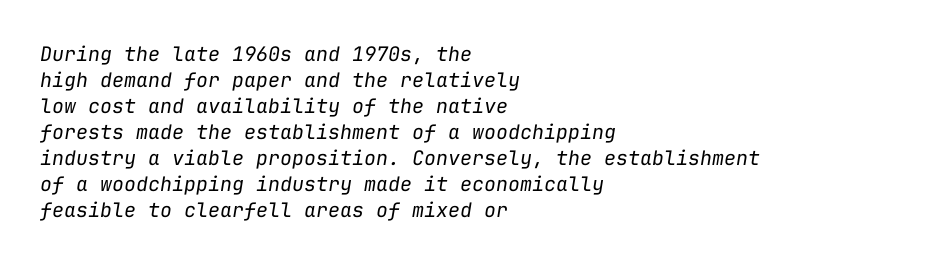
Q: Is the text bold? A: No.
Q: Is the text italic (slanted)? A: Yes, it leans right by about 9 degrees.
Q: Is the text underlined? A: No.
Q: How is the paragraph aligned? A: Left-aligned.
Q: Is the spacing between letters normal or unusually wide? A: Normal.
Q: Is the spacing between lines tight, normal or loose? A: Normal.
